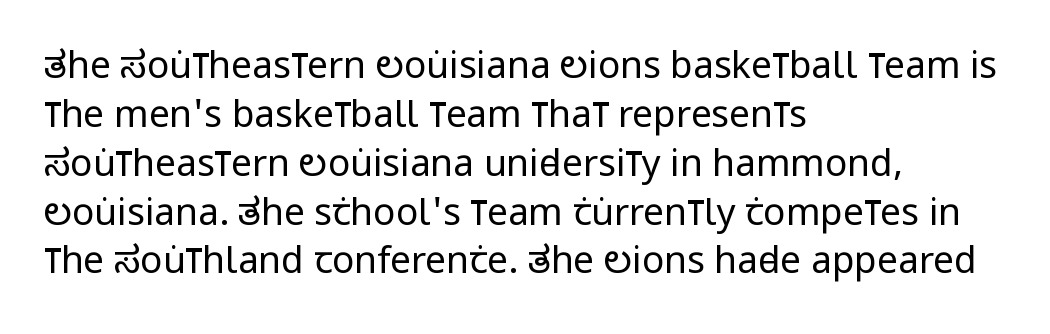
{"serif": "no", "italic": "no", "bold": "no", "weight": "regular", "width": "condensed", "stroke_contrast": "low", "x_height": "large", "monospaced": "no", "underline": "no", "align": "left", "line_spacing": "normal", "line_spacing_ratio": 1.32, "letter_spacing": "normal", "letter_spacing_em": 0.0, "glyph_px": 37}
